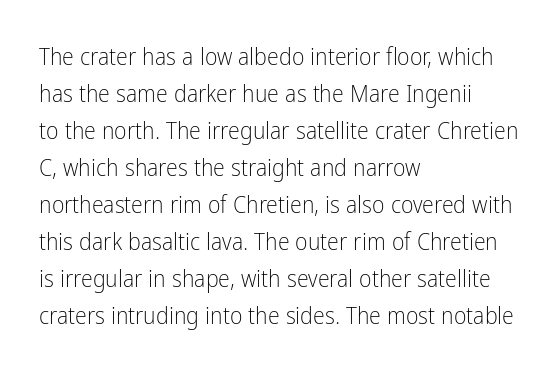
{"italic": "no", "bold": "no", "underline": "no", "align": "left", "line_spacing": "normal", "line_spacing_ratio": 1.54, "letter_spacing": "normal", "letter_spacing_em": 0.0, "glyph_px": 24}
